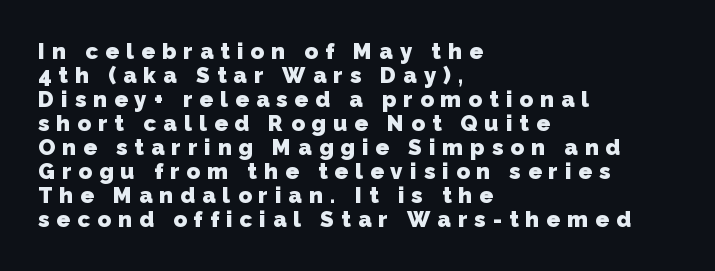
The image shows 22 px bold type; set left-aligned, tight line spacing (1.09x), unusually wide letter spacing (+0.33 em), not underlined.
